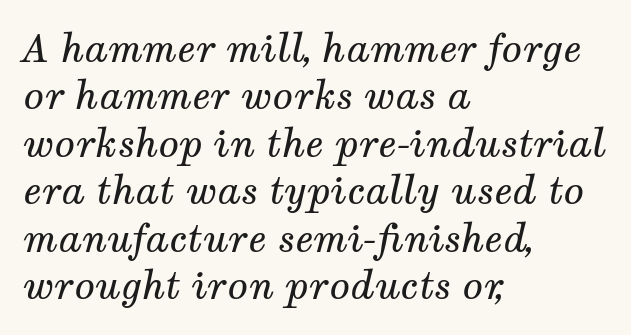
{"serif": "yes", "italic": "yes", "lean": "right", "slant_degrees": 12, "bold": "no", "weight": "regular", "width": "normal", "stroke_contrast": "medium", "x_height": "medium", "monospaced": "no", "underline": "no", "align": "left", "line_spacing": "normal", "line_spacing_ratio": 1.25, "letter_spacing": "normal", "letter_spacing_em": 0.0, "glyph_px": 38}
